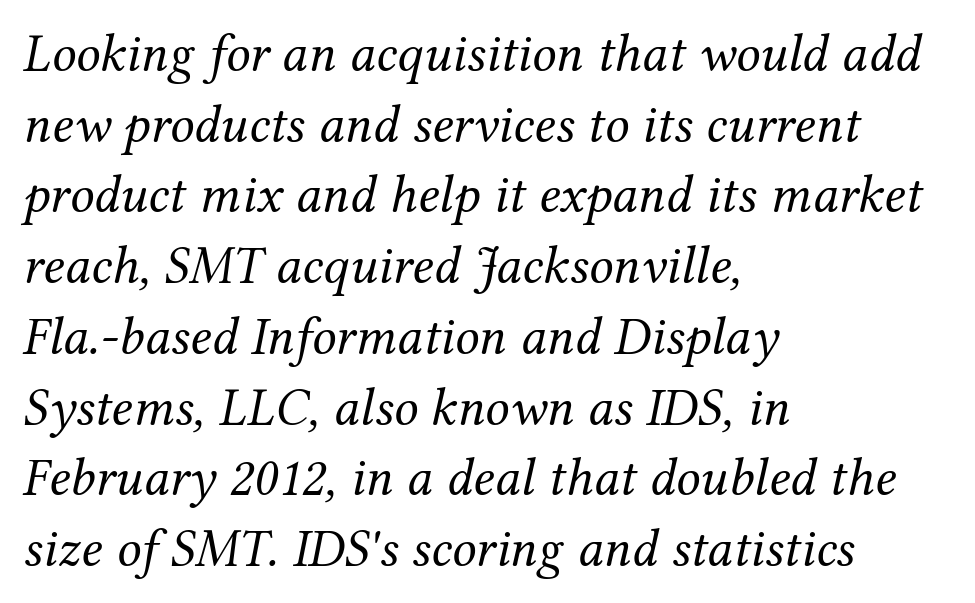
A bare baseline throughout the passage. The rendering uses natural spacing where letterforms have individual widths. The letters are slanted; this is an italic face. The paragraph shown leans on its left margin. Caption: face not bold, strokes unweighted.
